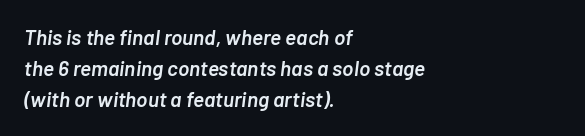
There's an unmistakable incline to the writing here. This sample uses plain, unmodified letter spacing. Successive baselines arrive at the customary interval. A student would call this left alignment; a typographer would say flush left, rag right. The font is running at a semibold setting, under full bold. Glance below the letters and you will spot only blank space.
